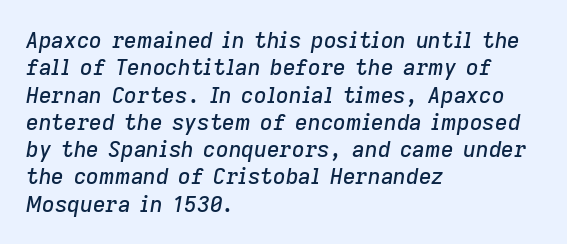
{"italic": "yes", "lean": "right", "slant_degrees": 9, "underline": "no", "align": "left", "line_spacing_ratio": 1.24, "letter_spacing": "normal", "letter_spacing_em": 0.0, "glyph_px": 22}
